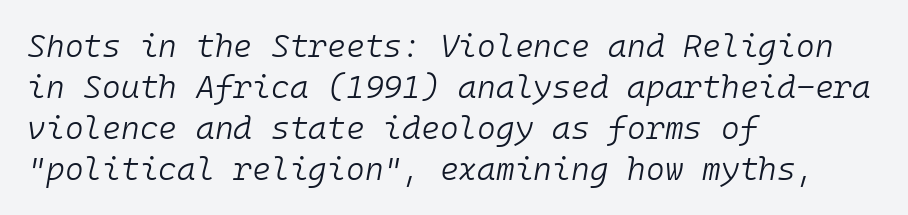
The image shows 32 px light type, italic (leaning right), monospaced; set left-aligned, normal line spacing (1.28x), normal letter spacing, not underlined; low stroke contrast and a medium x-height.
